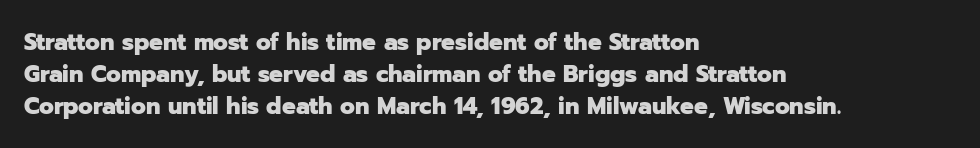
{"italic": "no", "bold": "yes", "underline": "no", "align": "left", "line_spacing": "normal", "line_spacing_ratio": 1.39, "letter_spacing": "normal", "letter_spacing_em": 0.0, "glyph_px": 23}
